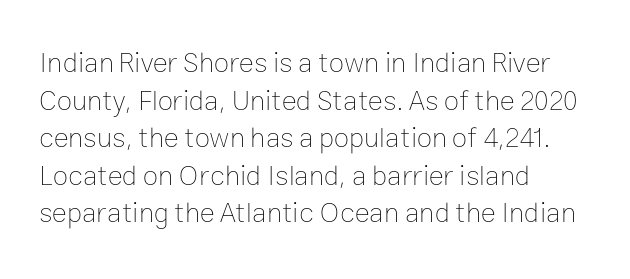
The image shows 28 px thin type, upright; set left-aligned, normal line spacing (1.34x), normal letter spacing, not underlined; low stroke contrast and a medium x-height.
